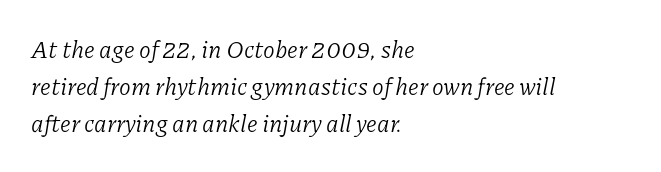
The letterforms sit shoulder to shoulder at normal distance. Stroke thickness stays within the range of a standard reading face or lighter. This rendering features lettering with no underline. Rows of type keep a routine distance in the vertical direction. Compared with a centered layout, this one pins lines to the left instead. The rendering applies a slant to the glyphs.
